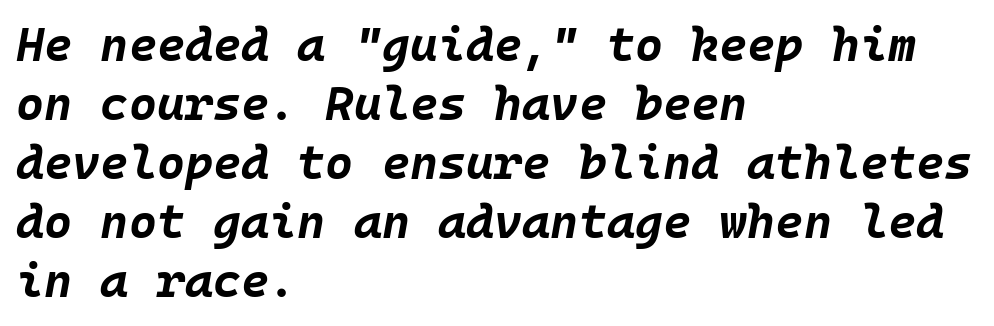
Q: Is the text bold? A: Yes.
Q: Is the text italic (slanted)? A: Yes, it leans right by about 10 degrees.
Q: Is the text underlined? A: No.
Q: How is the paragraph aligned? A: Left-aligned.
Q: Is the spacing between letters normal or unusually wide? A: Normal.
Q: Width (condensed, normal, or wide)? A: Normal.
Q: Stroke contrast? A: Low.
Q: x-height? A: Large.
Q: Monospaced? A: Yes.
